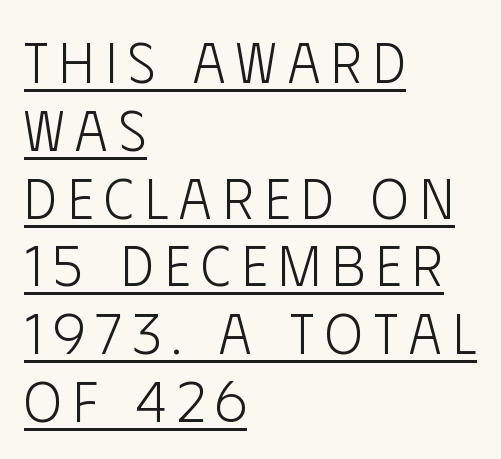
{"serif": "no", "italic": "no", "bold": "no", "weight": "light", "width": "condensed", "stroke_contrast": "low", "x_height": "large", "monospaced": "no", "underline": "yes", "align": "left", "line_spacing_ratio": 1.19, "glyph_px": 57}
